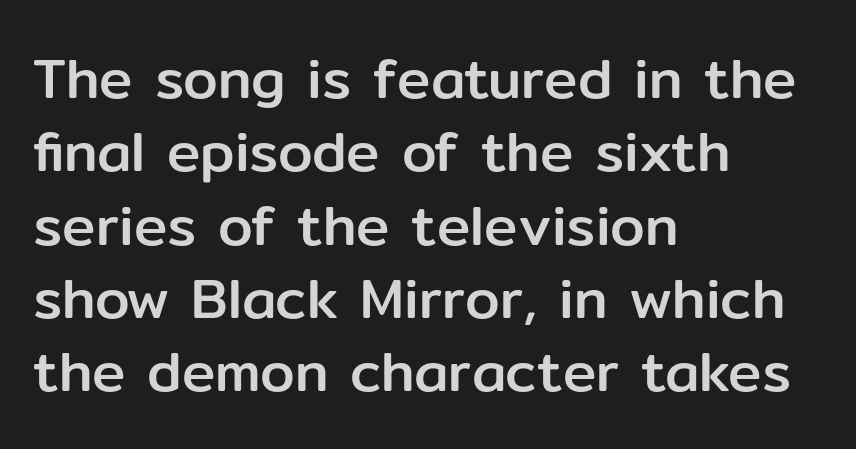
{"serif": "no", "italic": "no", "width": "normal", "stroke_contrast": "low", "x_height": "medium", "monospaced": "no", "underline": "no", "align": "left", "line_spacing": "normal", "line_spacing_ratio": 1.31, "letter_spacing": "normal", "letter_spacing_em": 0.0, "glyph_px": 56}
